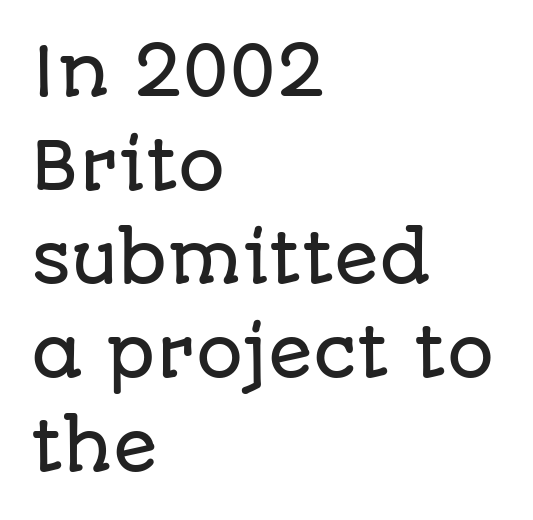
The image shows 66 px sans-serif type, upright; set left-aligned, normal line spacing (1.42x), normal letter spacing, not underlined; low stroke contrast and a large x-height.
